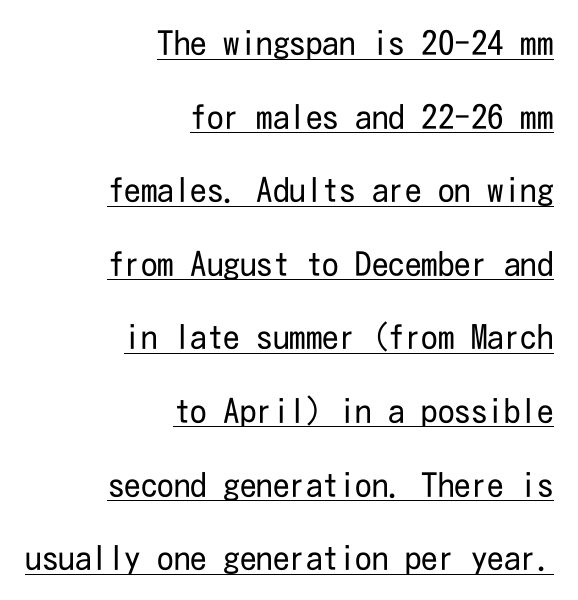
Q: Is the text bold? A: No.
Q: Is the text italic (slanted)? A: No, it is upright.
Q: Is the typeface a serif or a sans-serif typeface? A: Sans-serif.
Q: Is the text underlined? A: Yes.
Q: How is the paragraph aligned? A: Right-aligned.
Q: Is the spacing between letters normal or unusually wide? A: Normal.
Q: Is the spacing between lines tight, normal or loose? A: Loose.
Q: Width (condensed, normal, or wide)? A: Condensed.
Q: Stroke contrast? A: Low.
Q: x-height? A: Medium.
